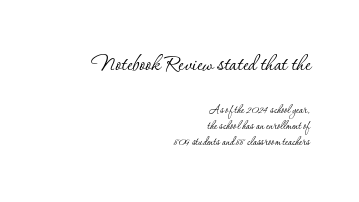
Q: Is the text bold? A: No.
Q: Is the text italic (slanted)? A: Yes.
Q: Is the text underlined? A: No.
Q: How is the paragraph aligned? A: Right-aligned.
Q: Is the spacing between letters normal or unusually wide? A: Normal.
Q: Which block of text is set in a larger size, the first (top) or the second (bottom)? A: The first (top) one.
